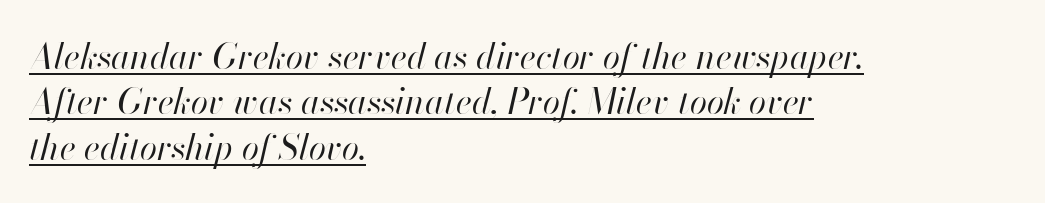
{"italic": "yes", "lean": "right", "slant_degrees": 13, "bold": "no", "weight": "regular", "width": "normal", "stroke_contrast": "high", "x_height": "small", "monospaced": "no", "underline": "yes", "align": "left", "line_spacing": "normal", "line_spacing_ratio": 1.3, "letter_spacing": "normal", "letter_spacing_em": 0.0, "glyph_px": 35}
